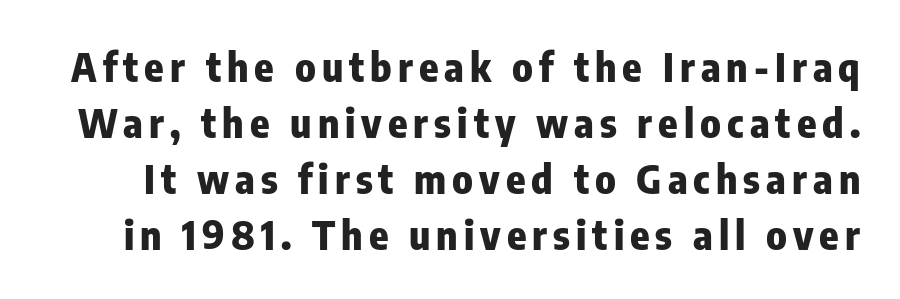
{"serif": "no", "italic": "no", "bold": "yes", "weight": "heavy", "width": "condensed", "stroke_contrast": "low", "x_height": "medium", "monospaced": "no", "underline": "no", "line_spacing": "normal", "line_spacing_ratio": 1.4, "glyph_px": 40}
